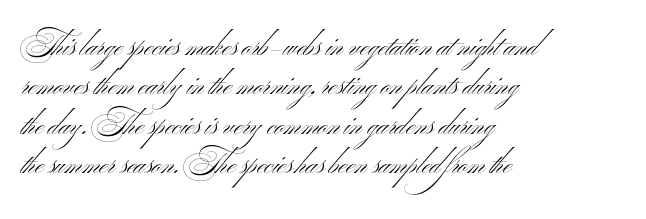
Q: Is the text bold? A: No.
Q: Is the typeface a serif or a sans-serif typeface? A: Sans-serif.
Q: Is the text underlined? A: No.
Q: How is the paragraph aligned? A: Left-aligned.
Q: Is the spacing between letters normal or unusually wide? A: Normal.
Q: Is the spacing between lines tight, normal or loose? A: Normal.
Q: Width (condensed, normal, or wide)? A: Wide.
Q: Stroke contrast? A: Medium.
Q: x-height? A: Small.
Q: Monospaced? A: No.
